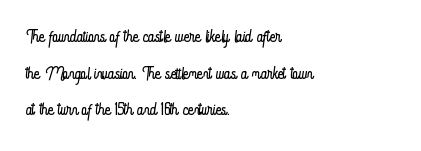
Q: Is the text bold? A: No.
Q: Is the text underlined? A: No.
Q: How is the paragraph aligned? A: Left-aligned.
Q: Is the spacing between letters normal or unusually wide? A: Normal.
Q: Is the spacing between lines tight, normal or loose? A: Normal.
